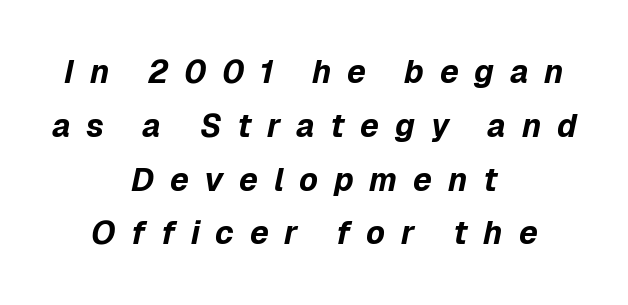
{"italic": "yes", "lean": "right", "slant_degrees": 12, "bold": "yes", "weight": "bold", "width": "normal", "stroke_contrast": "low", "x_height": "medium", "monospaced": "no", "underline": "no", "align": "center", "line_spacing": "normal", "line_spacing_ratio": 1.68, "letter_spacing": "wide", "letter_spacing_em": 0.49, "glyph_px": 32}
